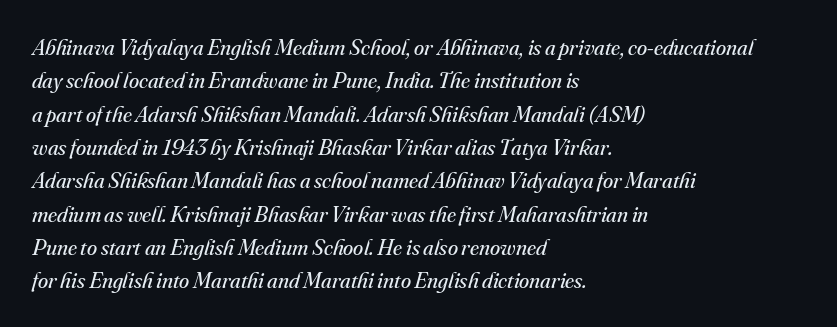
Stems and bowls with no extra thickness — not bold. Students, observe: this is what conventionally led text looks like. You could call the tracking neutral — neither tight nor loose. Looking at the ascenders, they clearly lean. Words float on clear page, feet unadorned.
